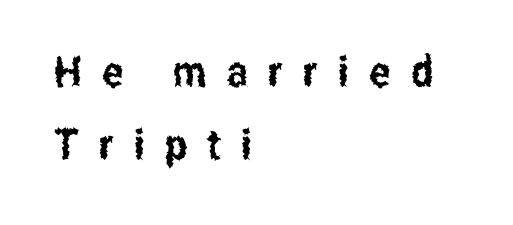
Q: Is the text italic (slanted)? A: No, it is upright.
Q: Is the typeface a serif or a sans-serif typeface? A: Sans-serif.
Q: Is the text underlined? A: No.
Q: How is the paragraph aligned? A: Left-aligned.
Q: Is the spacing between letters normal or unusually wide? A: Unusually wide.
Q: Width (condensed, normal, or wide)? A: Condensed.
Q: Stroke contrast? A: Low.
Q: x-height? A: Medium.
Q: Monospaced? A: No.
